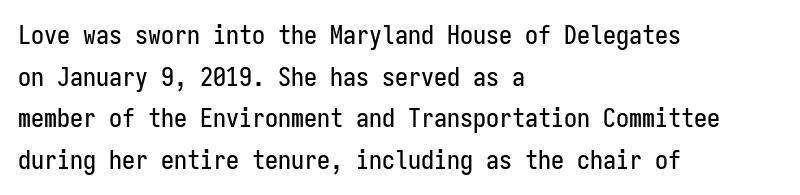
The image shows 26 px text type, upright; set left-aligned, normal line spacing (1.6x), normal letter spacing, not underlined.
